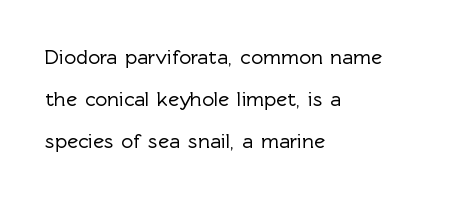
{"italic": "no", "underline": "no", "align": "left", "line_spacing": "loose", "line_spacing_ratio": 2.0, "letter_spacing": "normal", "letter_spacing_em": 0.0, "glyph_px": 21}
